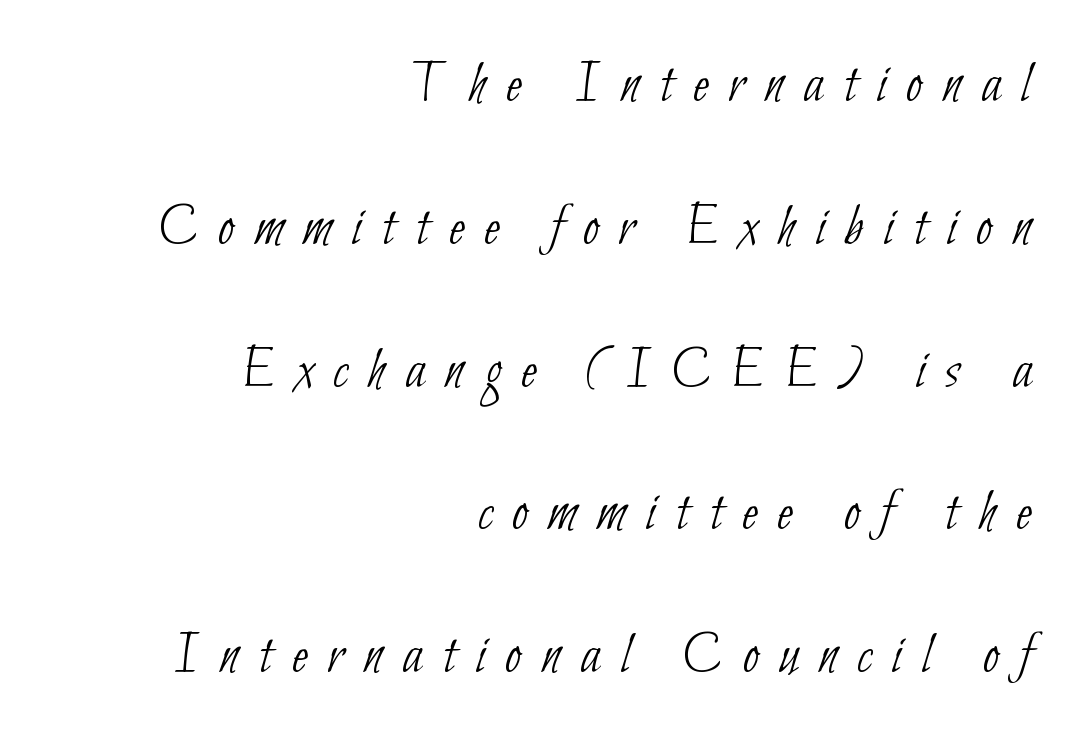
{"serif": "no", "bold": "no", "weight": "thin", "width": "condensed", "stroke_contrast": "low", "x_height": "small", "monospaced": "no", "underline": "no", "align": "right", "line_spacing": "loose", "line_spacing_ratio": 2.42, "letter_spacing": "wide", "letter_spacing_em": 0.34, "glyph_px": 59}
